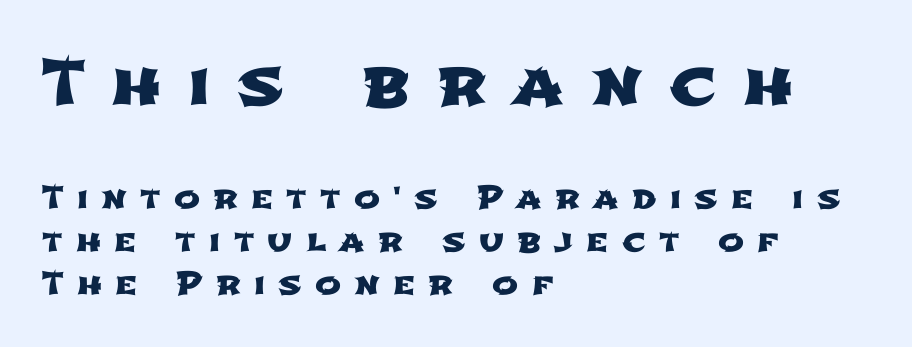
The image shows 62 px wide sans-serif type; set left-aligned, normal line spacing (1.38x), unusually wide letter spacing (+0.43 em), not underlined; the first (top) block is 2.0x larger; low stroke contrast and a medium x-height.
